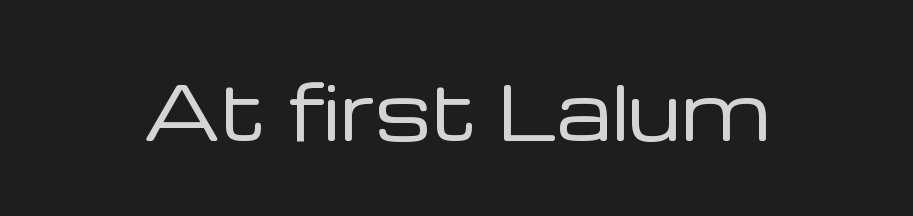
Q: Is the text bold? A: No.
Q: Is the text italic (slanted)? A: No, it is upright.
Q: Is the typeface a serif or a sans-serif typeface? A: Sans-serif.
Q: Is the text underlined? A: No.
Q: Is the spacing between letters normal or unusually wide? A: Normal.
Q: Width (condensed, normal, or wide)? A: Normal.
Q: Stroke contrast? A: Low.
Q: x-height? A: Medium.
Q: Monospaced? A: No.
